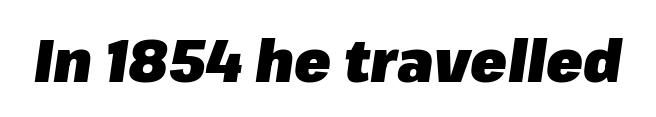
{"italic": "yes", "lean": "right", "slant_degrees": 8, "bold": "yes", "weight": "heavy", "width": "normal", "stroke_contrast": "low", "x_height": "medium", "monospaced": "no", "underline": "no", "letter_spacing": "normal", "letter_spacing_em": 0.0, "glyph_px": 60}
